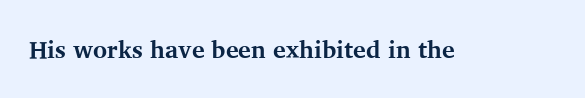
The image shows 24 px bold type, upright; set normal letter spacing, not underlined.
